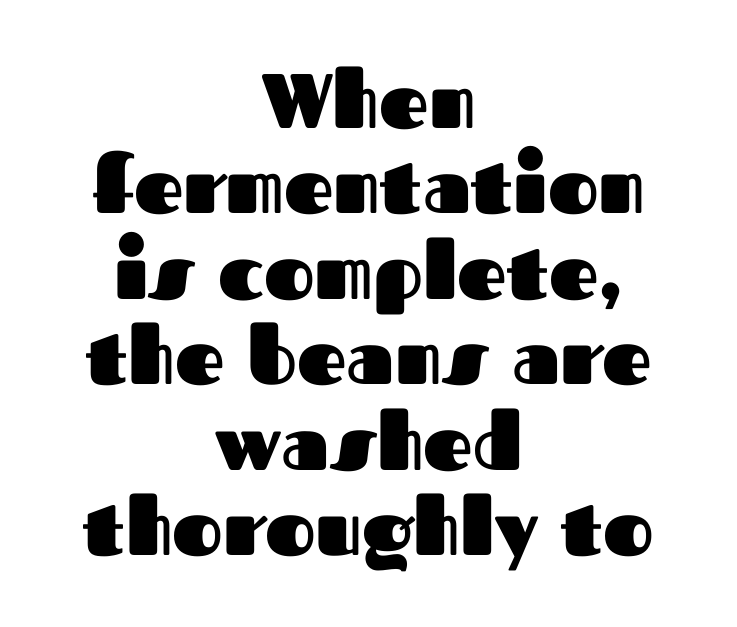
Decoration check: the copy has no underline. The characters look thick and weighty, a clear bold. Caption: multi-line text, centered on the measure. This is the regular roman posture of the typeface. Varying glyph widths throughout — classic text-font behaviour.
